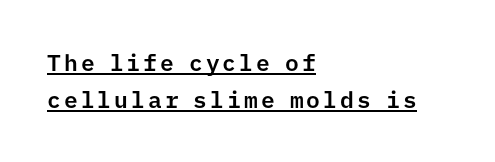
Q: Is the text italic (slanted)? A: No, it is upright.
Q: Is the text underlined? A: Yes.
Q: How is the paragraph aligned? A: Left-aligned.
Q: Is the spacing between lines tight, normal or loose? A: Normal.
